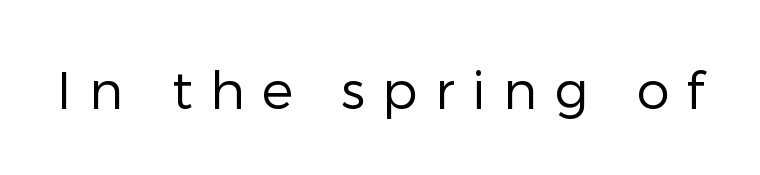
Q: Is the text bold? A: No.
Q: Is the text italic (slanted)? A: No, it is upright.
Q: Is the typeface a serif or a sans-serif typeface? A: Sans-serif.
Q: Is the text underlined? A: No.
Q: Is the spacing between letters normal or unusually wide? A: Unusually wide.
Q: Width (condensed, normal, or wide)? A: Normal.
Q: Stroke contrast? A: Low.
Q: x-height? A: Medium.
Q: Monospaced? A: No.
